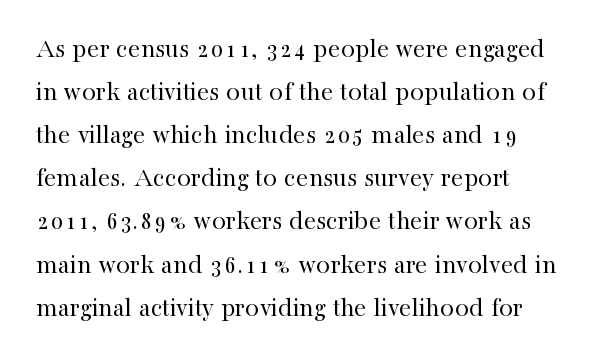
Q: Is the text bold? A: No.
Q: Is the text italic (slanted)? A: No, it is upright.
Q: Is the typeface a serif or a sans-serif typeface? A: Serif.
Q: Is the text underlined? A: No.
Q: Is the spacing between letters normal or unusually wide? A: Normal.
Q: Is the spacing between lines tight, normal or loose? A: Normal.
Q: Width (condensed, normal, or wide)? A: Normal.
Q: Stroke contrast? A: High.
Q: x-height? A: Medium.
Q: Monospaced? A: No.
